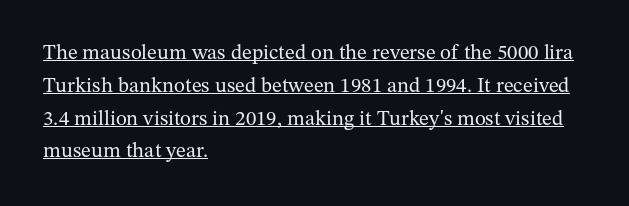
Underlining? Definitely there. Does the lettering tilt? It doesn't — this is upright. Leftover space on each line is placed entirely after the last word. The passage shown stacks its lines at a standard gap. Think standard paragraph weight, or any step lighter than that.
